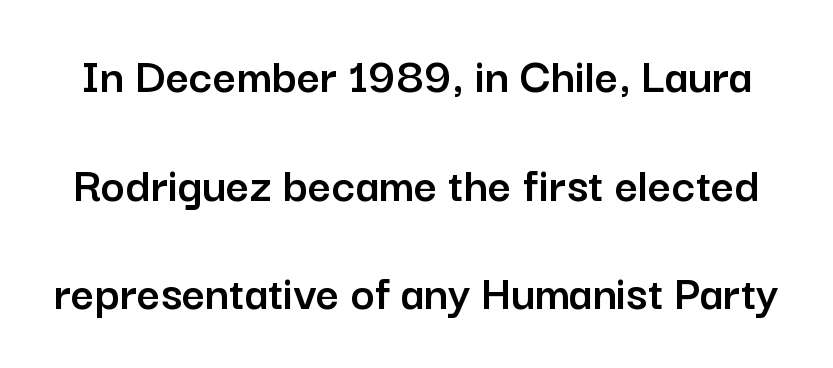
The image shows 51 px sans-serif type, upright; set loose line spacing (2.13x), normal letter spacing, not underlined; low stroke contrast and a medium x-height.
